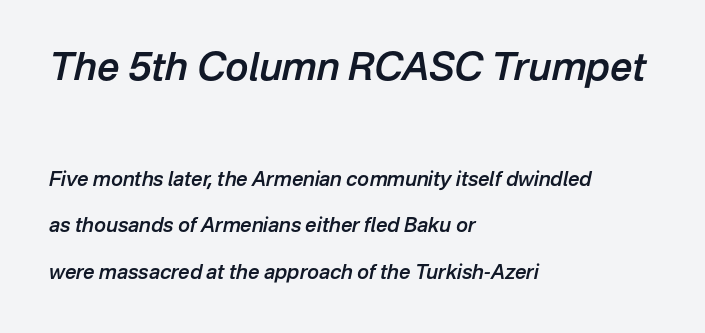
Q: Is the text bold? A: Semi-bold.
Q: Is the text italic (slanted)? A: Yes, it leans right by about 12 degrees.
Q: Is the text underlined? A: No.
Q: How is the paragraph aligned? A: Left-aligned.
Q: Is the spacing between letters normal or unusually wide? A: Normal.
Q: Is the spacing between lines tight, normal or loose? A: Loose.
Q: Which block of text is set in a larger size, the first (top) or the second (bottom)? A: The first (top) one.
Q: Width (condensed, normal, or wide)? A: Normal.
Q: Stroke contrast? A: Low.
Q: x-height? A: Medium.
Q: Monospaced? A: No.
